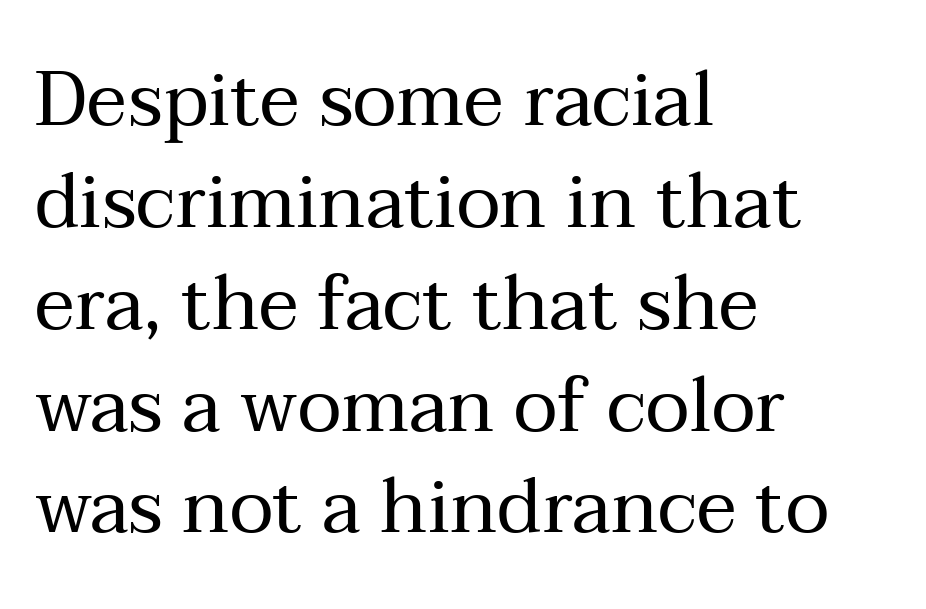
{"serif": "yes", "italic": "no", "bold": "no", "weight": "regular", "width": "normal", "stroke_contrast": "medium", "x_height": "medium", "monospaced": "no", "underline": "no", "align": "left", "line_spacing": "normal", "line_spacing_ratio": 1.34, "letter_spacing": "normal", "letter_spacing_em": 0.0, "glyph_px": 76}
